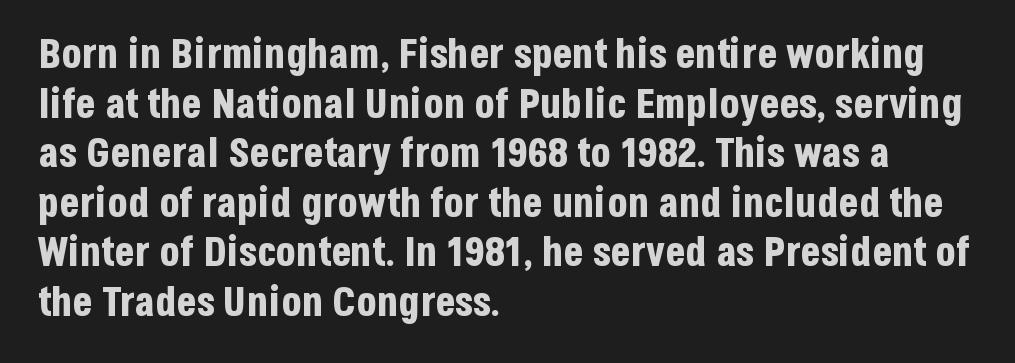
{"serif": "no", "italic": "no", "bold": "yes", "weight": "bold", "width": "condensed", "stroke_contrast": "low", "x_height": "large", "monospaced": "no", "underline": "no", "align": "left", "line_spacing_ratio": 1.21, "letter_spacing": "normal", "letter_spacing_em": 0.0, "glyph_px": 41}
